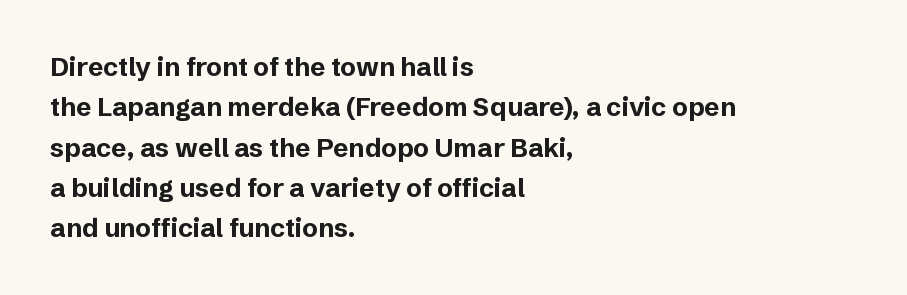
Q: Is the text bold? A: Yes.
Q: Is the text italic (slanted)? A: No, it is upright.
Q: Is the text underlined? A: No.
Q: How is the paragraph aligned? A: Left-aligned.
Q: Is the spacing between letters normal or unusually wide? A: Normal.
Q: Is the spacing between lines tight, normal or loose? A: Normal.
